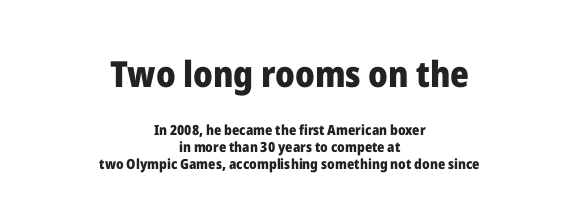
The image shows 36 px heavy sans-serif type, upright; set centered, line spacing 1.2x, normal letter spacing, not underlined; the first (top) block is 2.57x larger; low stroke contrast and a medium x-height.
